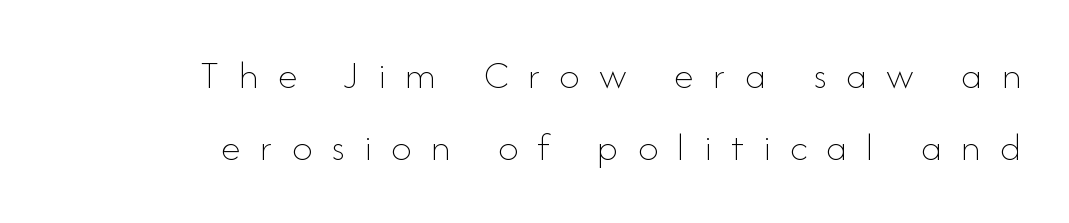
Short note: letters widely spaced. This sample has the flowing, uneven cadence of proportional lettering. Weight class: somewhere from thin through regular. The specimen reads as upright at a glance.
